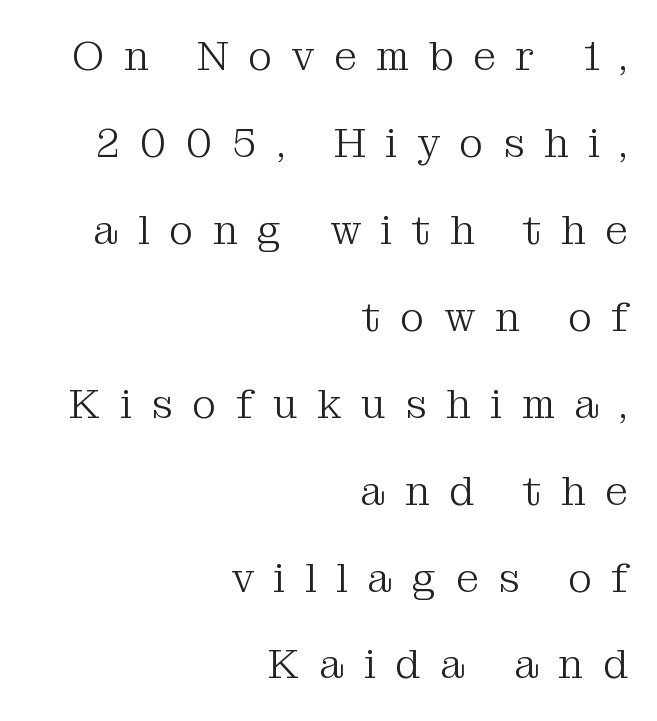
The rendering inserts visible extra space after every character. The zone under the glyphs is completely vacant. I'd call this a serif setting — the letters wear small feet. Here the designer chose a conventional face with non-uniform glyph widths. The passage is arranged like a letterhead date or caption credit — flush right. Posture: vertical.
